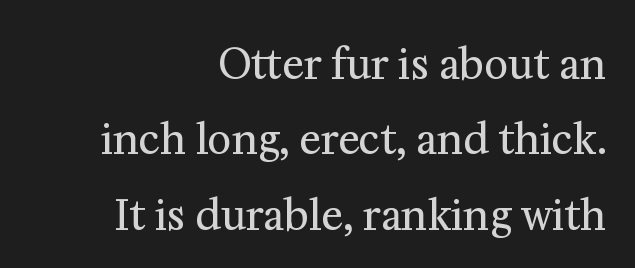
Q: Is the text bold? A: No.
Q: Is the text italic (slanted)? A: No, it is upright.
Q: Is the typeface a serif or a sans-serif typeface? A: Serif.
Q: Is the text underlined? A: No.
Q: How is the paragraph aligned? A: Right-aligned.
Q: Is the spacing between letters normal or unusually wide? A: Normal.
Q: Width (condensed, normal, or wide)? A: Normal.
Q: Stroke contrast? A: Medium.
Q: x-height? A: Medium.
Q: Monospaced? A: No.
